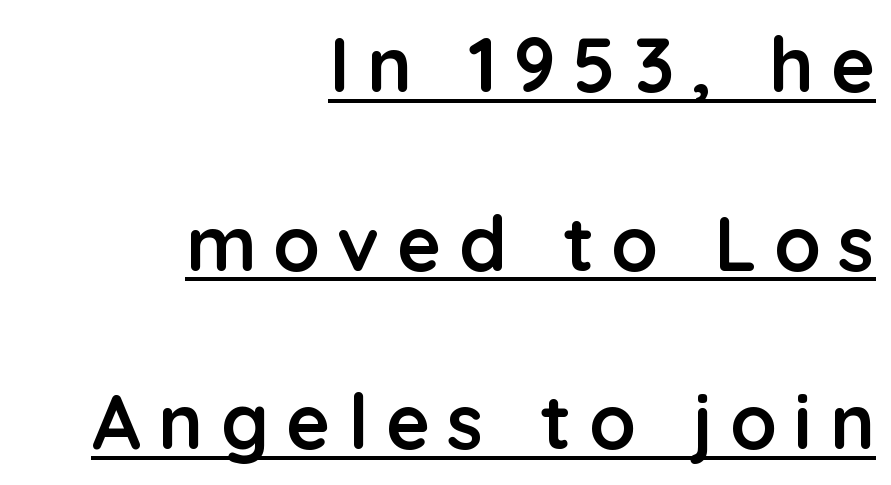
The image shows 76 px semibold sans-serif type, upright; set right-aligned, loose line spacing (2.35x), unusually wide letter spacing (+0.23 em), underlined; low stroke contrast and a medium x-height.
